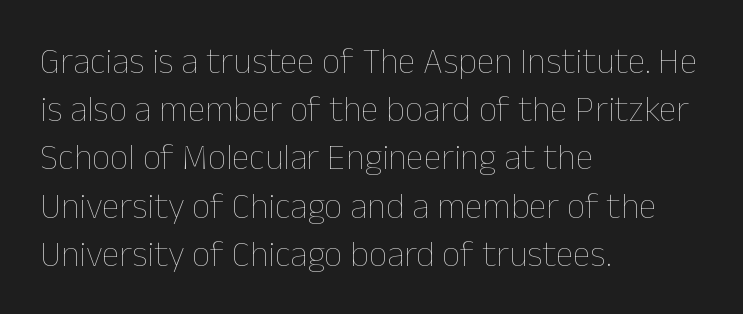
Just letters on the line, the space beneath them empty. Interline gaps are of average width in this sample. Ordinary non-slanted type is in use. Inter-character spacing is left at the font's built-in metrics. Casual observation: everything's shoved over to the left. Weight: regular or lighter.
